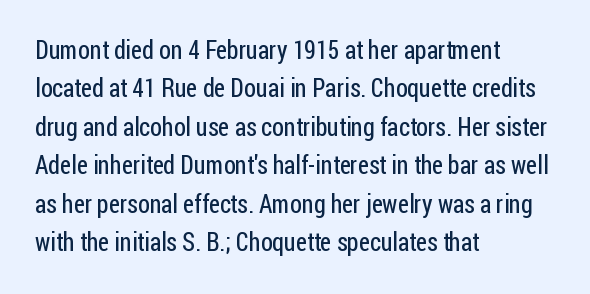
{"italic": "no", "bold": "no", "underline": "no", "align": "left", "line_spacing": "normal", "line_spacing_ratio": 1.54, "letter_spacing": "normal", "letter_spacing_em": 0.0, "glyph_px": 25}
